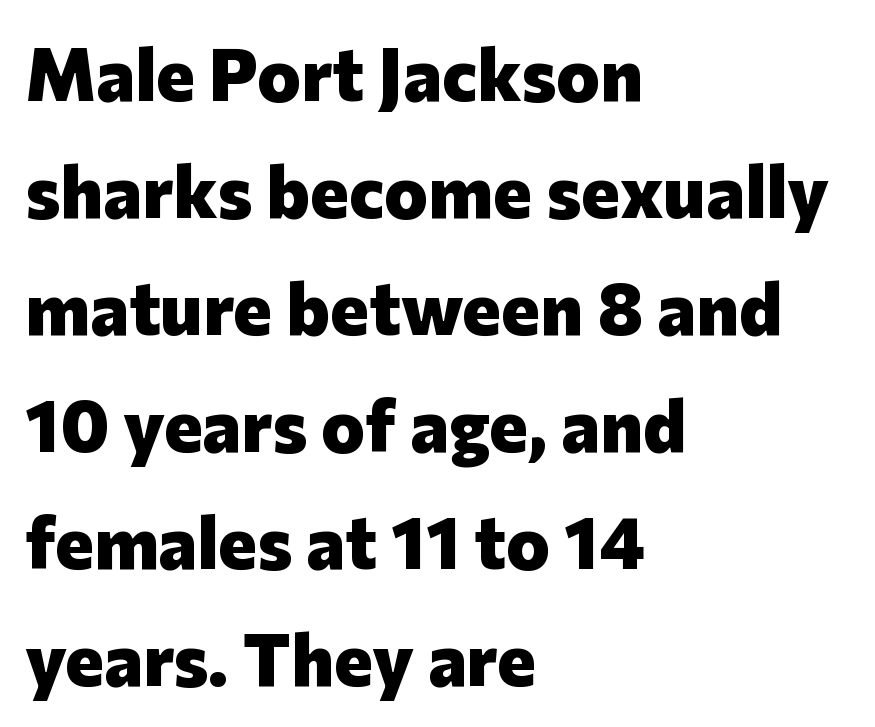
The image shows 74 px heavy sans-serif type, upright; set left-aligned, normal line spacing (1.58x), normal letter spacing, not underlined; low stroke contrast and a medium x-height.
